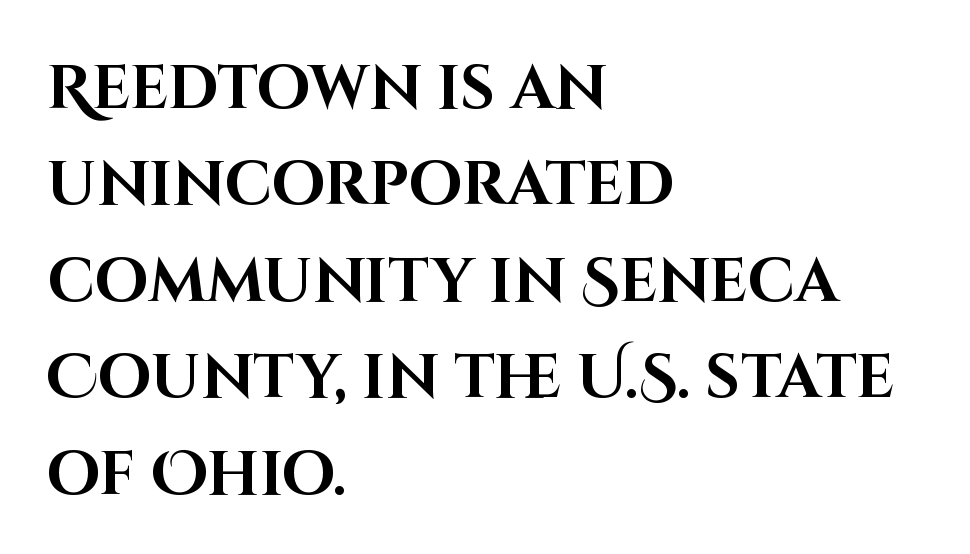
Nobody drew a line under any word here. The lettering stays uniformly vertical, giving the passage a roman look. Note the varied advance widths — an 'i' is clearly narrower than an 'm'. Inter-character spacing is left at the font's built-in metrics.
